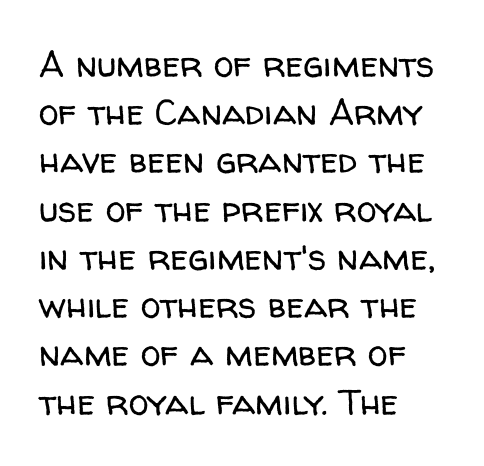
{"serif": "no", "italic": "no", "bold": "no", "weight": "regular", "width": "normal", "stroke_contrast": "low", "x_height": "medium", "monospaced": "no", "underline": "no", "align": "left", "line_spacing": "normal", "line_spacing_ratio": 1.34, "letter_spacing": "normal", "letter_spacing_em": 0.0, "glyph_px": 36}
